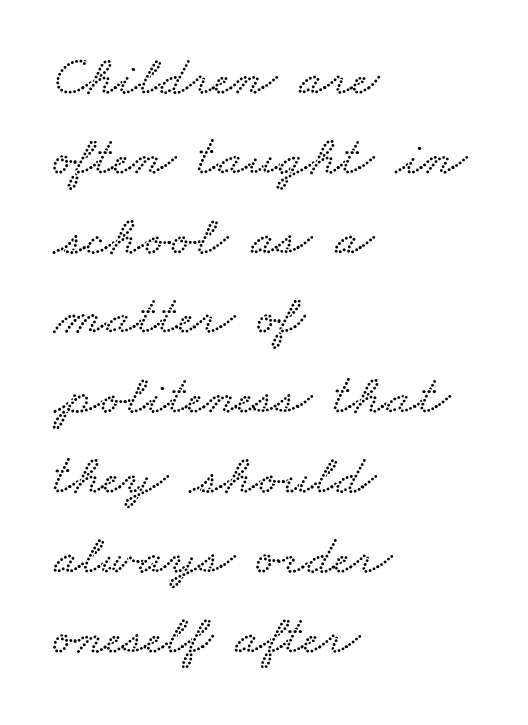
Glance below the letters and you will spot only blank space. A classic flush-left, rag-right setting is used for this passage. The passage shown has conventional tracking throughout. Each letter keeps its own natural width here, so spacing adapts to shape. The block of text has a typical density, with ordinary space between rows.
